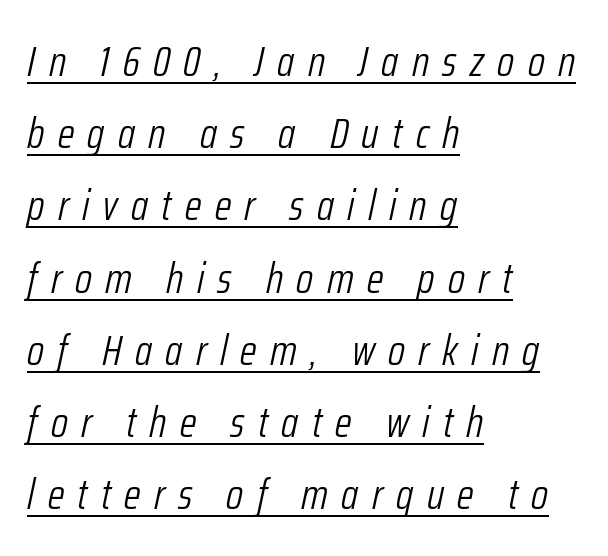
Baseline-to-baseline distance is the conventional proportion of letter height. Characters follow at a spacing far wider than the type designer built in. Character widths vary here, with narrow letters taking less room than wide ones. Stem width sits at or under what a default text font uses.
